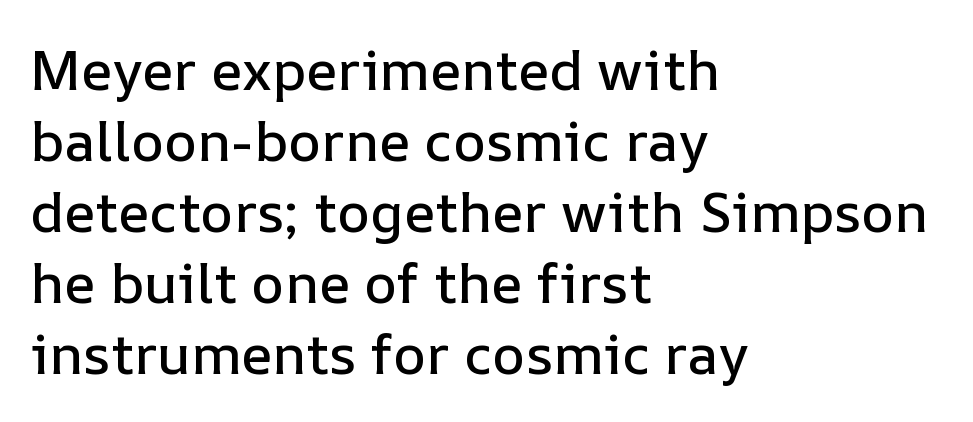
{"italic": "no", "width": "normal", "stroke_contrast": "low", "x_height": "medium", "monospaced": "no", "underline": "no", "align": "left", "line_spacing": "normal", "line_spacing_ratio": 1.27, "letter_spacing": "normal", "letter_spacing_em": 0.0, "glyph_px": 56}
